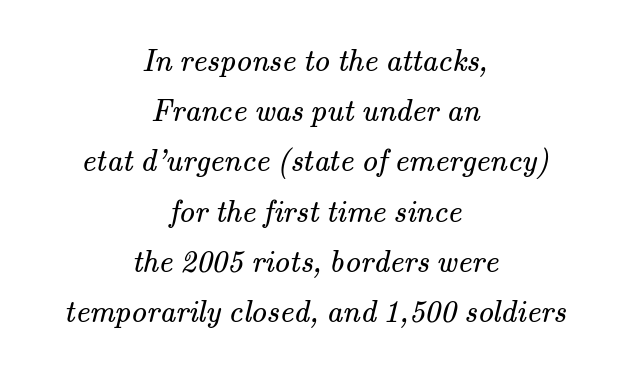
The image shows 31 px regular-weight serif type; set centered, normal line spacing (1.62x), normal letter spacing, not underlined; medium stroke contrast and a small x-height.
